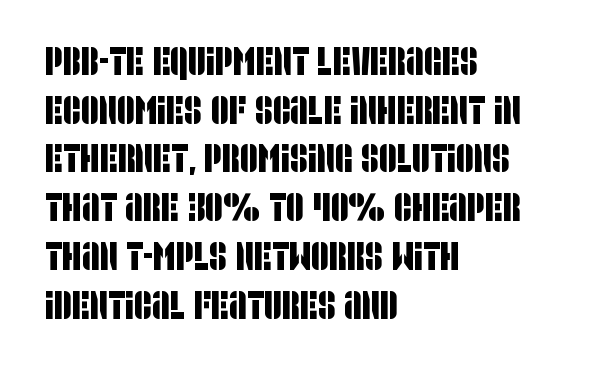
Q: Is the typeface a serif or a sans-serif typeface? A: Sans-serif.
Q: Is the text underlined? A: No.
Q: How is the paragraph aligned? A: Left-aligned.
Q: Is the spacing between letters normal or unusually wide? A: Normal.
Q: Is the spacing between lines tight, normal or loose? A: Normal.
Q: Width (condensed, normal, or wide)? A: Condensed.
Q: Stroke contrast? A: Low.
Q: x-height? A: Large.
Q: Monospaced? A: No.
